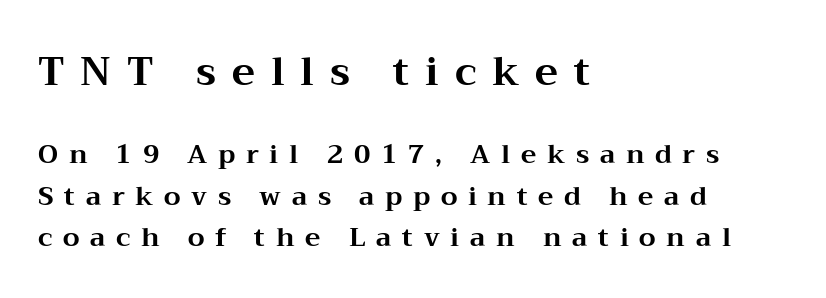
{"serif": "yes", "italic": "no", "bold": "yes", "weight": "bold", "width": "wide", "stroke_contrast": "medium", "x_height": "medium", "monospaced": "no", "underline": "no", "align": "left", "line_spacing": "normal", "line_spacing_ratio": 1.59, "letter_spacing": "wide", "letter_spacing_em": 0.41, "larger_block": "first", "size_ratio": 1.5, "glyph_px": 39}
